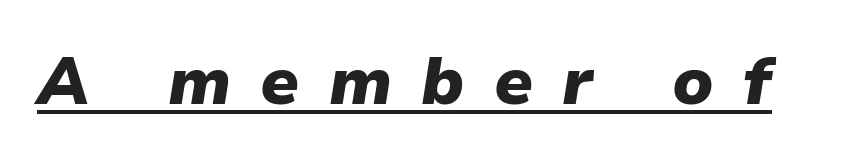
The image shows 66 px heavy type, italic (leaning right); set unusually wide letter spacing (+0.44 em), underlined; low stroke contrast and a medium x-height.
